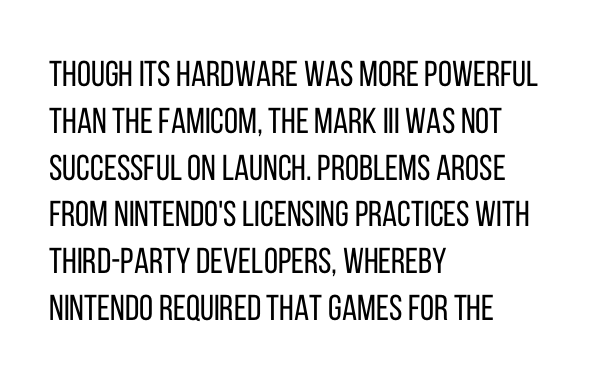
The image shows 36 px regular-weight, condensed sans-serif type, upright; set left-aligned, normal line spacing (1.3x), normal letter spacing, not underlined; low stroke contrast and a large x-height.
